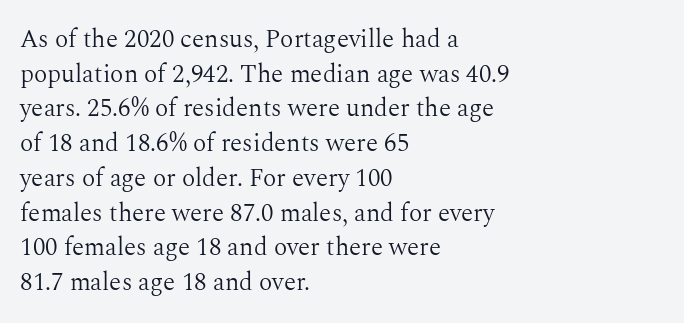
The image shows 25 px text type, upright; set left-aligned, normal line spacing (1.39x), normal letter spacing, not underlined.
